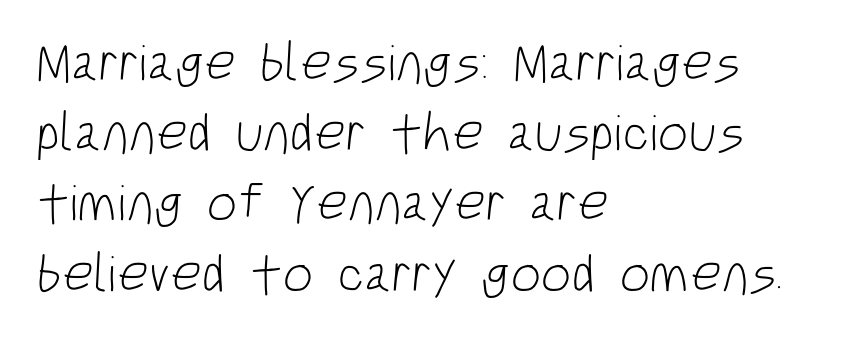
{"serif": "no", "bold": "no", "weight": "light", "width": "condensed", "stroke_contrast": "low", "x_height": "large", "monospaced": "no", "underline": "no", "align": "left", "line_spacing": "normal", "line_spacing_ratio": 1.3, "letter_spacing": "normal", "letter_spacing_em": 0.0, "glyph_px": 54}
